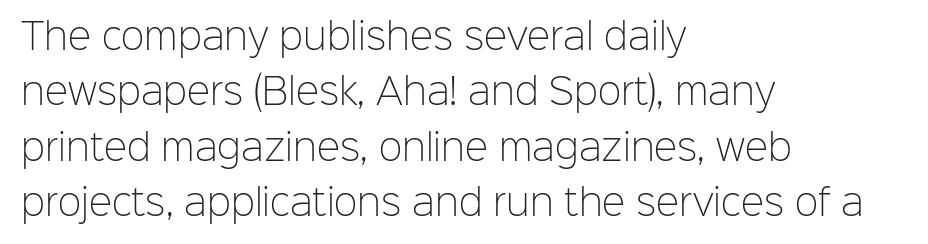
Each word holds together tightly as a unit, with standard inter-letter gaps. No heavy texture on the line: the type isn't bold. Nope, no serifs anywhere on these letters. This block has exactly the height ordinary leading produces. You could not count columns in this text — the font is proportionally spaced.
